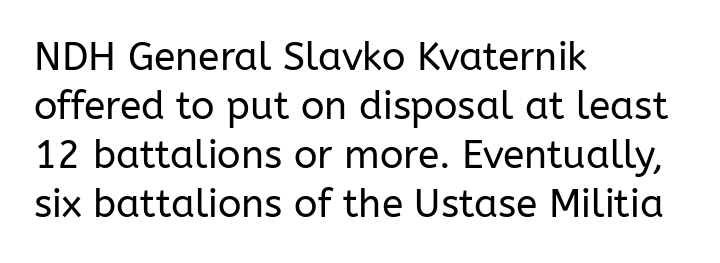
Q: Is the text bold? A: No.
Q: Is the text italic (slanted)? A: No, it is upright.
Q: Is the typeface a serif or a sans-serif typeface? A: Sans-serif.
Q: Is the text underlined? A: No.
Q: How is the paragraph aligned? A: Left-aligned.
Q: Is the spacing between letters normal or unusually wide? A: Normal.
Q: Is the spacing between lines tight, normal or loose? A: Normal.
Q: Width (condensed, normal, or wide)? A: Normal.
Q: Stroke contrast? A: Low.
Q: x-height? A: Medium.
Q: Monospaced? A: No.
